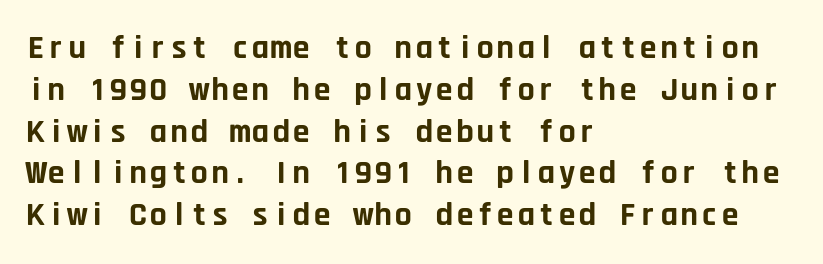
The image shows 34 px bold sans-serif type, upright, monospaced; set left-aligned, line spacing 1.23x, normal letter spacing, not underlined; low stroke contrast and a large x-height.
